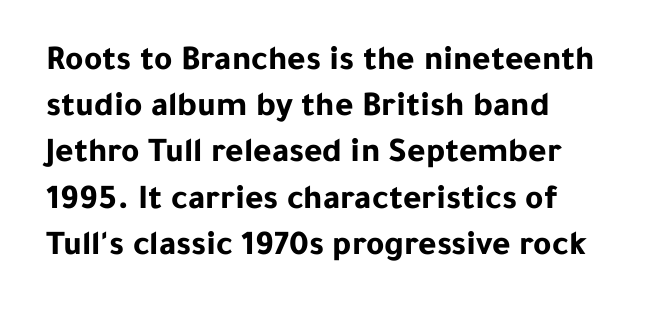
The image shows 35 px bold sans-serif type, upright; set left-aligned, normal line spacing (1.32x), normal letter spacing, not underlined; low stroke contrast and a medium x-height.
